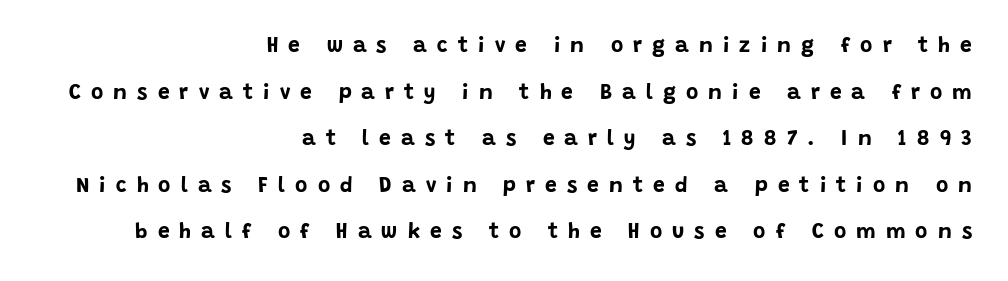
{"italic": "no", "bold": "yes", "underline": "no", "align": "right", "line_spacing": "loose", "line_spacing_ratio": 2.22, "letter_spacing": "wide", "letter_spacing_em": 0.48, "glyph_px": 21}
